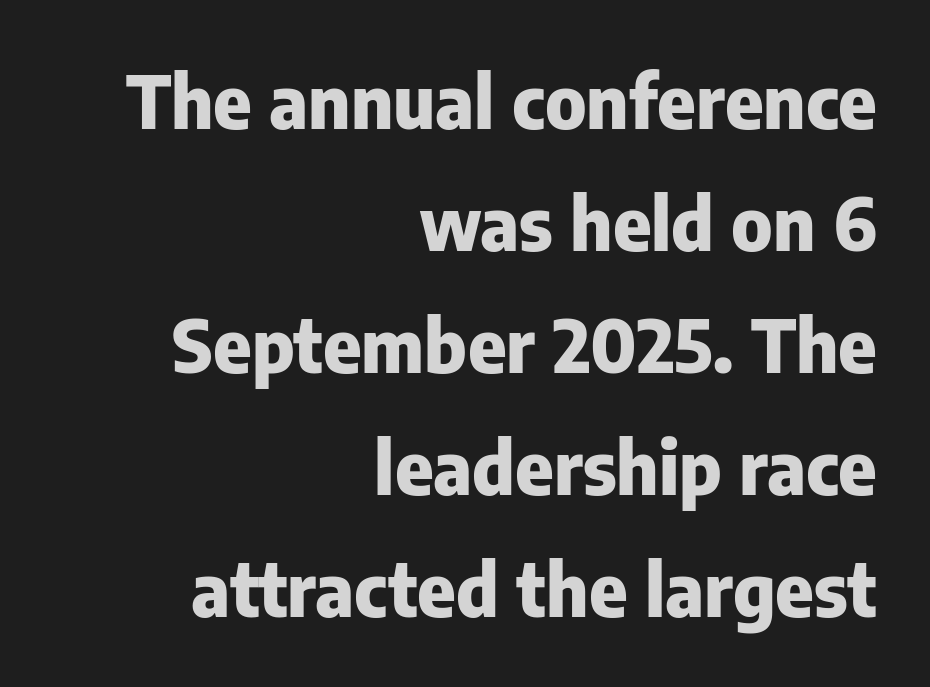
The face used here is a sans, in the tradition of grotesques and geometrics. Default kerning and tracking; the words read as compact shapes. Proportional: the letters do not fall into vertical columns. The typesetter chose a ragged-left arrangement here.
